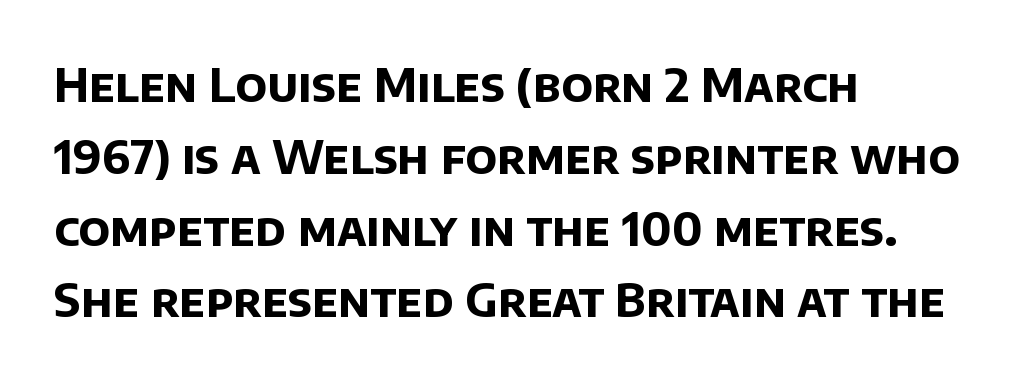
{"serif": "no", "bold": "yes", "weight": "bold", "width": "normal", "stroke_contrast": "low", "x_height": "large", "monospaced": "no", "underline": "no", "align": "left", "line_spacing": "normal", "line_spacing_ratio": 1.56, "letter_spacing": "normal", "letter_spacing_em": 0.0, "glyph_px": 46}
